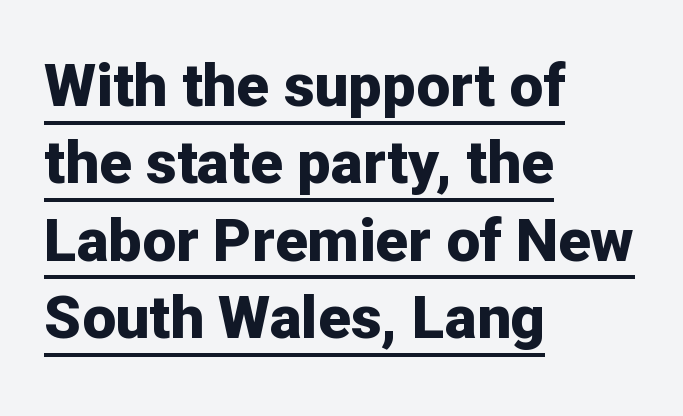
Short and long lines alike share a common starting point at left. These lines keep a tight, regular rhythm from letter to letter. The line-height multiplier appears to be the usual default. The face used here appears with an underline applied.
